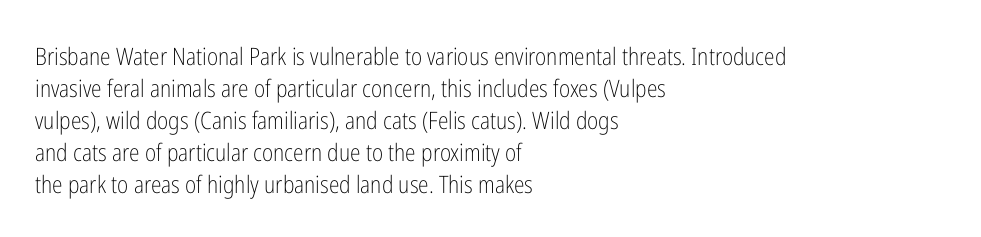
{"italic": "no", "bold": "no", "underline": "no", "align": "left", "line_spacing": "normal", "line_spacing_ratio": 1.33, "letter_spacing": "normal", "letter_spacing_em": 0.0, "glyph_px": 24}
